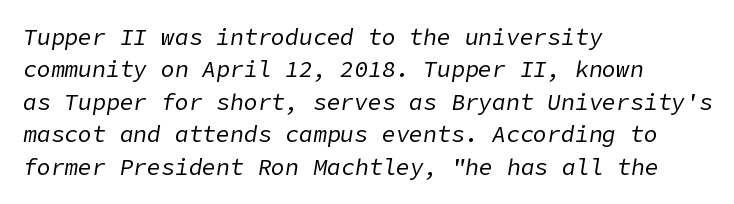
Q: Is the text bold? A: No.
Q: Is the text italic (slanted)? A: Yes, it leans right by about 9 degrees.
Q: Is the text underlined? A: No.
Q: How is the paragraph aligned? A: Left-aligned.
Q: Is the spacing between letters normal or unusually wide? A: Normal.
Q: Is the spacing between lines tight, normal or loose? A: Normal.
